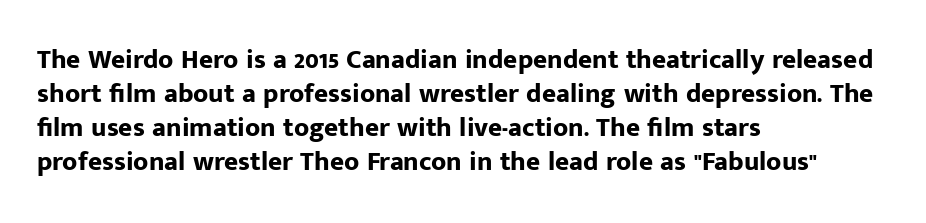
Does the weight exceed regular? Yes, all the way to bold. Short note: letters normally spaced. The space beneath each line is pristine and unruled. The typesetter chose a ragged-right arrangement here. Posture: vertical. The passage shown stacks its lines at a standard gap.
